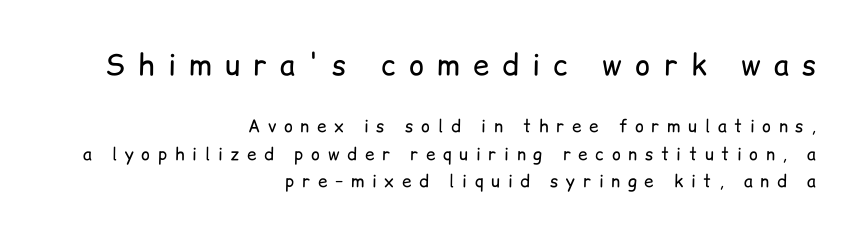
The image shows 29 px regular-weight sans-serif type, upright; set right-aligned, normal line spacing (1.62x), unusually wide letter spacing (+0.45 em), not underlined; the first (top) block is 1.71x larger; low stroke contrast and a medium x-height.
